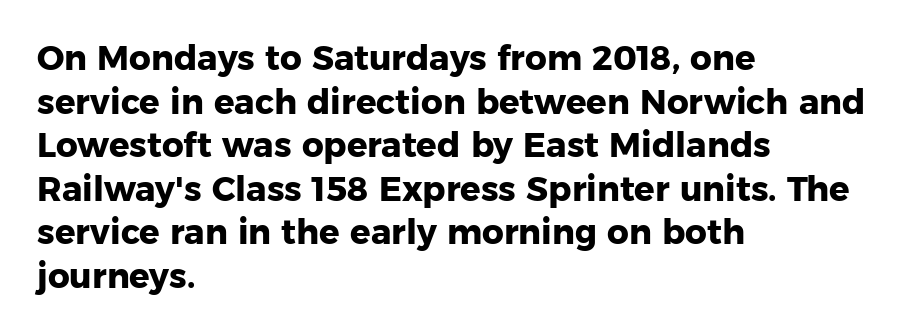
Q: Is the text bold? A: Yes.
Q: Is the text italic (slanted)? A: No, it is upright.
Q: Is the typeface a serif or a sans-serif typeface? A: Sans-serif.
Q: Is the text underlined? A: No.
Q: How is the paragraph aligned? A: Left-aligned.
Q: Is the spacing between letters normal or unusually wide? A: Normal.
Q: Is the spacing between lines tight, normal or loose? A: Normal.
Q: Width (condensed, normal, or wide)? A: Normal.
Q: Stroke contrast? A: Low.
Q: x-height? A: Medium.
Q: Monospaced? A: No.
